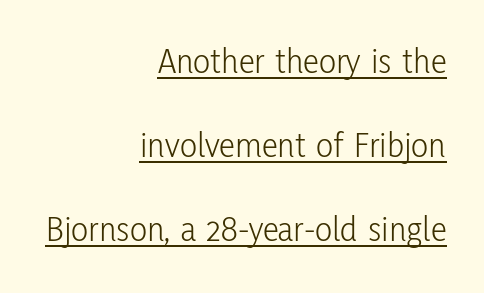
{"serif": "no", "italic": "no", "bold": "no", "weight": "light", "width": "condensed", "stroke_contrast": "low", "x_height": "medium", "monospaced": "no", "underline": "yes", "align": "right", "line_spacing": "loose", "line_spacing_ratio": 2.33, "letter_spacing": "normal", "letter_spacing_em": 0.0, "glyph_px": 36}
